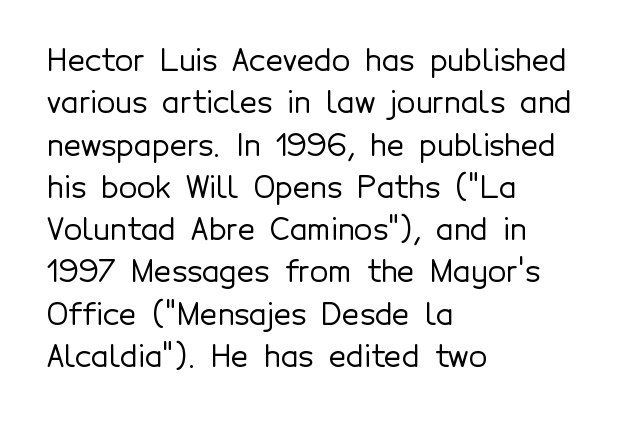
Q: Is the text italic (slanted)? A: No, it is upright.
Q: Is the typeface a serif or a sans-serif typeface? A: Sans-serif.
Q: Is the text underlined? A: No.
Q: How is the paragraph aligned? A: Left-aligned.
Q: Is the spacing between letters normal or unusually wide? A: Normal.
Q: Is the spacing between lines tight, normal or loose? A: Normal.
Q: Width (condensed, normal, or wide)? A: Normal.
Q: x-height? A: Medium.
Q: Monospaced? A: No.
